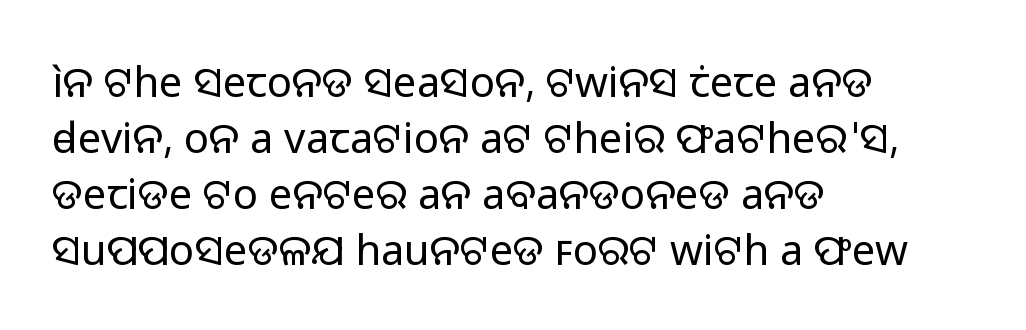
Q: Is the text bold? A: No.
Q: Is the text italic (slanted)? A: No, it is upright.
Q: Is the typeface a serif or a sans-serif typeface? A: Sans-serif.
Q: Is the text underlined? A: No.
Q: How is the paragraph aligned? A: Left-aligned.
Q: Is the spacing between letters normal or unusually wide? A: Normal.
Q: Is the spacing between lines tight, normal or loose? A: Normal.
Q: Width (condensed, normal, or wide)? A: Normal.
Q: Stroke contrast? A: Low.
Q: x-height? A: Medium.
Q: Monospaced? A: No.
